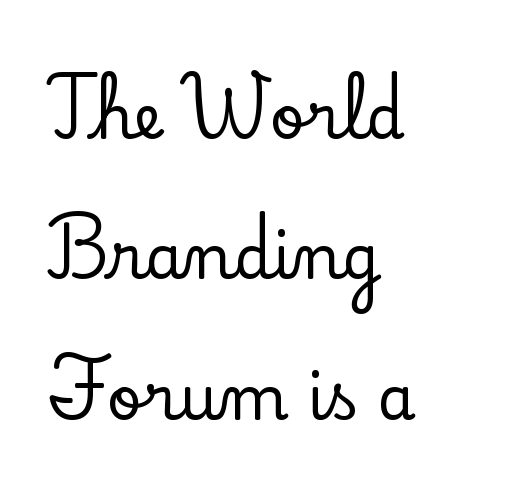
Q: Is the text italic (slanted)? A: No, it is upright.
Q: Is the typeface a serif or a sans-serif typeface? A: Serif.
Q: Is the text underlined? A: No.
Q: How is the paragraph aligned? A: Left-aligned.
Q: Is the spacing between letters normal or unusually wide? A: Normal.
Q: Is the spacing between lines tight, normal or loose? A: Loose.
Q: Width (condensed, normal, or wide)? A: Normal.
Q: Stroke contrast? A: Low.
Q: x-height? A: Small.
Q: Monospaced? A: No.
